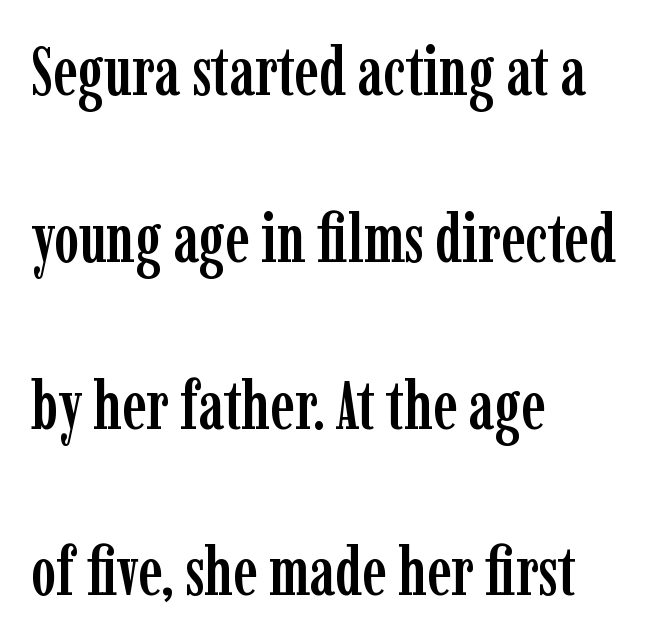
Rows of type keep a wide berth in the vertical direction. In terms of letterspacing, this is plain default setting. The gap between lines stays unmarked. The passage is arranged the way most books set body copy — flush left. Serifs: yes, visible at the terminals of the letterforms.
